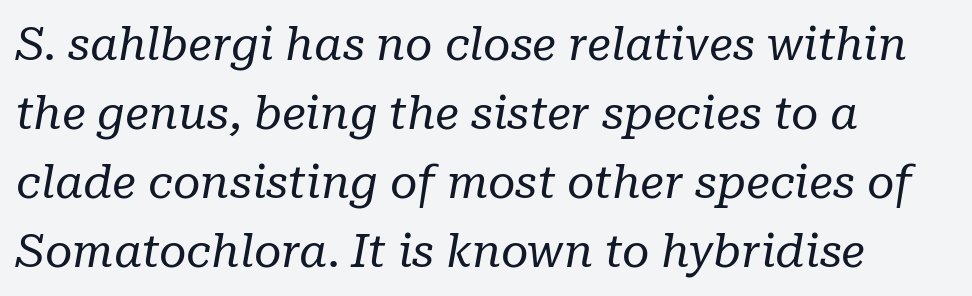
Tracking here is standard; glyphs follow each other at the usual distance. All the whitespace from short lines collects on the right. The font family rendered here belongs to the serif group. The foot of each line stays bare and open. The whole block is typeset with a tilt. Is this a fixed-width face? No — the glyphs have proportional, varying widths.
